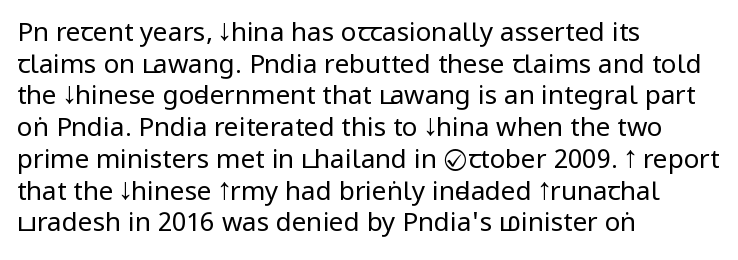
Nope, not italic — everything's standing straight. The font is comparable to plain body text, perhaps lighter. Inter-character spacing is left at the font's built-in metrics. The zone under the glyphs is completely vacant. These lines are set flush left with a ragged right edge.
